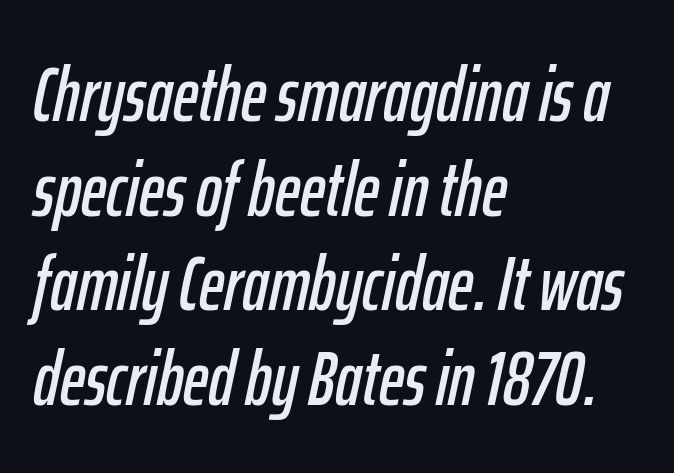
Q: Is the text italic (slanted)? A: Yes, it leans right by about 12 degrees.
Q: Is the text underlined? A: No.
Q: How is the paragraph aligned? A: Left-aligned.
Q: Is the spacing between letters normal or unusually wide? A: Normal.
Q: Width (condensed, normal, or wide)? A: Condensed.
Q: Stroke contrast? A: Low.
Q: x-height? A: Medium.
Q: Monospaced? A: No.
